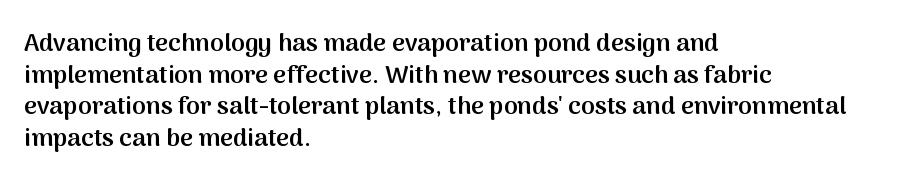
The image shows 25 px text type, upright; set left-aligned, normal line spacing (1.27x), normal letter spacing, not underlined.
